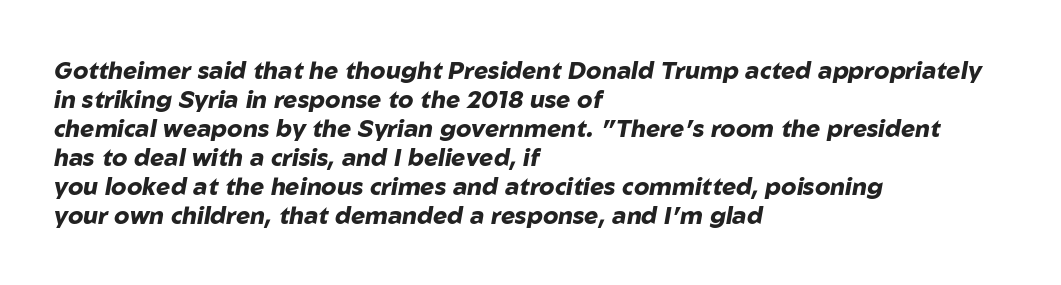
The face used here has the dense, thick strokes of a bold. The compositor pushed each line to the left boundary. Does extra space separate the letters? No, they use regular spacing. Tall strokes in this sample are angled rather than plumb.
